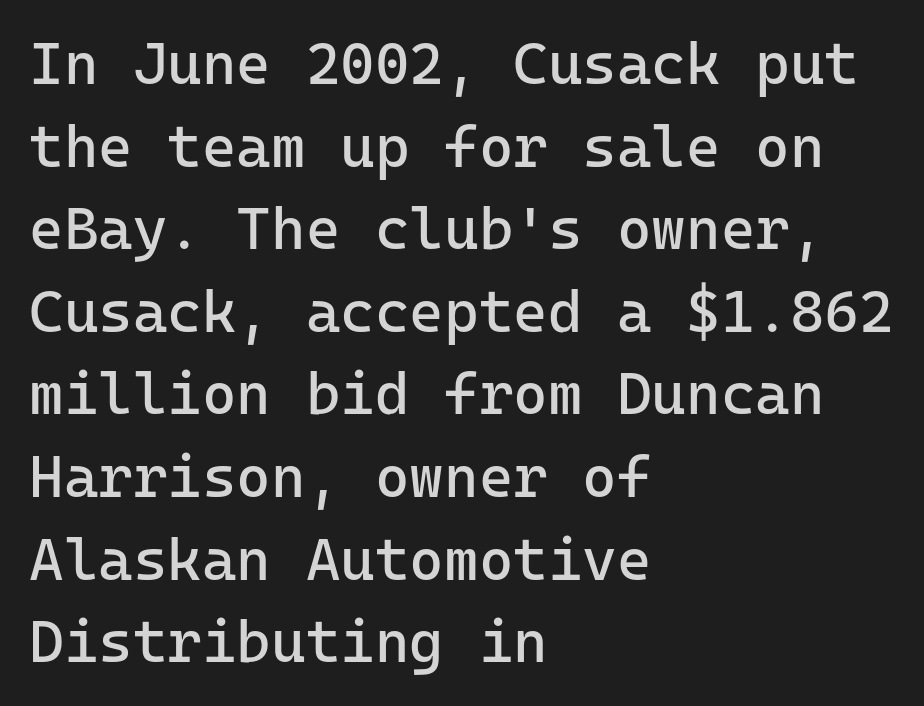
The image shows 59 px regular-weight sans-serif type, upright; set left-aligned, normal line spacing (1.4x), normal letter spacing, not underlined; low stroke contrast and a medium x-height.
